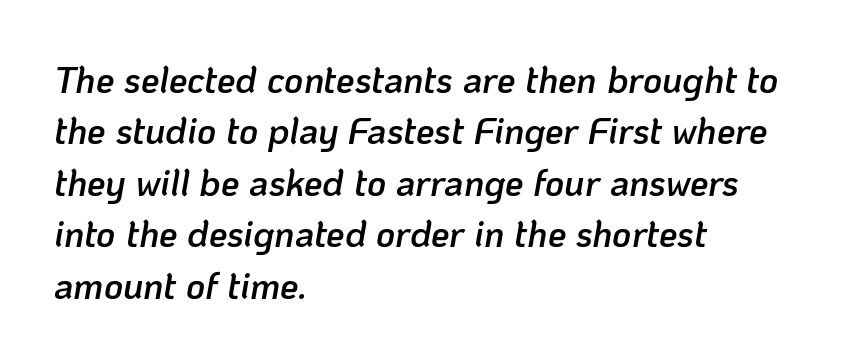
Q: Is the text bold? A: Semi-bold.
Q: Is the text italic (slanted)? A: Yes, it leans right by about 10 degrees.
Q: Is the text underlined? A: No.
Q: How is the paragraph aligned? A: Left-aligned.
Q: Is the spacing between letters normal or unusually wide? A: Normal.
Q: Is the spacing between lines tight, normal or loose? A: Normal.
Q: Width (condensed, normal, or wide)? A: Normal.
Q: Stroke contrast? A: Low.
Q: x-height? A: Medium.
Q: Monospaced? A: No.
